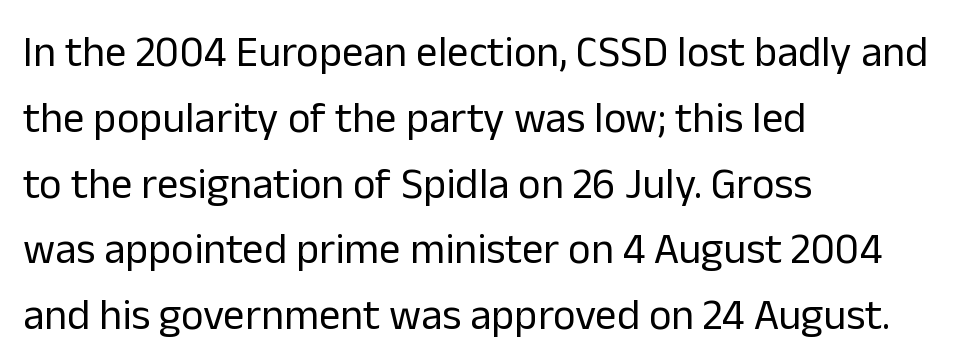
Q: Is the text bold? A: No.
Q: Is the text italic (slanted)? A: No, it is upright.
Q: Is the typeface a serif or a sans-serif typeface? A: Sans-serif.
Q: Is the text underlined? A: No.
Q: How is the paragraph aligned? A: Left-aligned.
Q: Is the spacing between letters normal or unusually wide? A: Normal.
Q: Is the spacing between lines tight, normal or loose? A: Normal.
Q: Width (condensed, normal, or wide)? A: Normal.
Q: Stroke contrast? A: Low.
Q: x-height? A: Medium.
Q: Monospaced? A: No.
